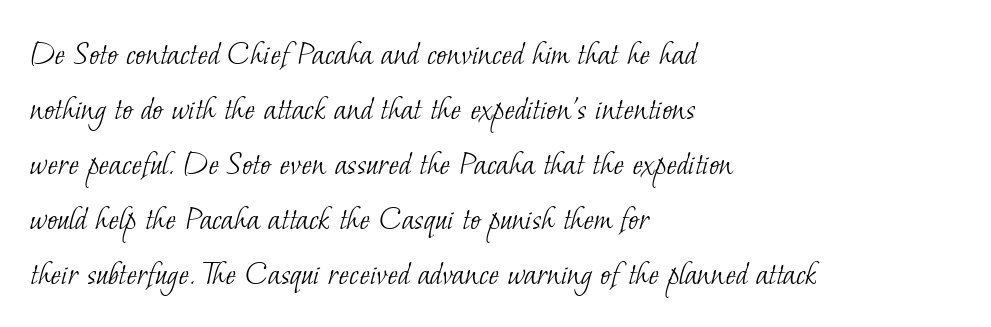
Q: Is the text bold? A: No.
Q: Is the typeface a serif or a sans-serif typeface? A: Serif.
Q: Is the text underlined? A: No.
Q: How is the paragraph aligned? A: Left-aligned.
Q: Is the spacing between letters normal or unusually wide? A: Normal.
Q: Is the spacing between lines tight, normal or loose? A: Normal.
Q: Width (condensed, normal, or wide)? A: Normal.
Q: Stroke contrast? A: Low.
Q: x-height? A: Small.
Q: Monospaced? A: No.
